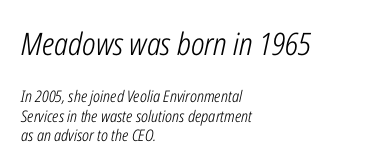
Q: Is the text bold? A: No.
Q: Is the text italic (slanted)? A: Yes, it leans right by about 12 degrees.
Q: Is the text underlined? A: No.
Q: How is the paragraph aligned? A: Left-aligned.
Q: Is the spacing between letters normal or unusually wide? A: Normal.
Q: Which block of text is set in a larger size, the first (top) or the second (bottom)? A: The first (top) one.
Q: Width (condensed, normal, or wide)? A: Condensed.
Q: Stroke contrast? A: Low.
Q: x-height? A: Medium.
Q: Monospaced? A: No.
